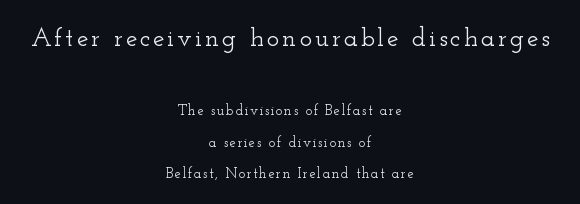
{"italic": "no", "underline": "no", "align": "center", "line_spacing": "loose", "line_spacing_ratio": 2.27, "larger_block": "first", "size_ratio": 1.86, "glyph_px": 26}
